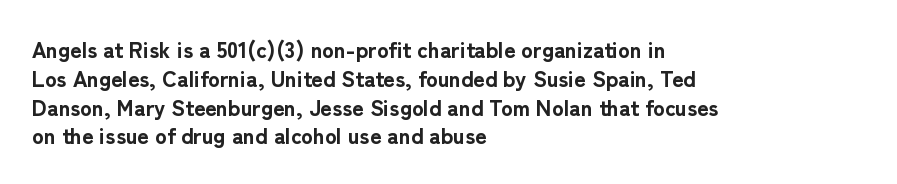
The rows are spaced the way most documents space them. Its strokes are broad and dark, the hallmark of bold type. Posture: upright roman. A bare baseline throughout the passage.
